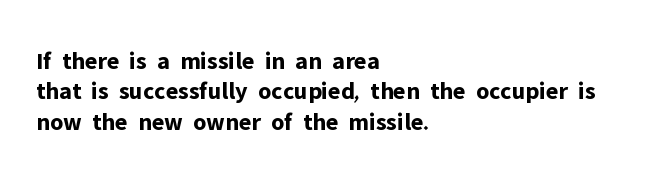
The image shows 25 px bold type, upright; set left-aligned, line spacing 1.22x, normal letter spacing, not underlined.
